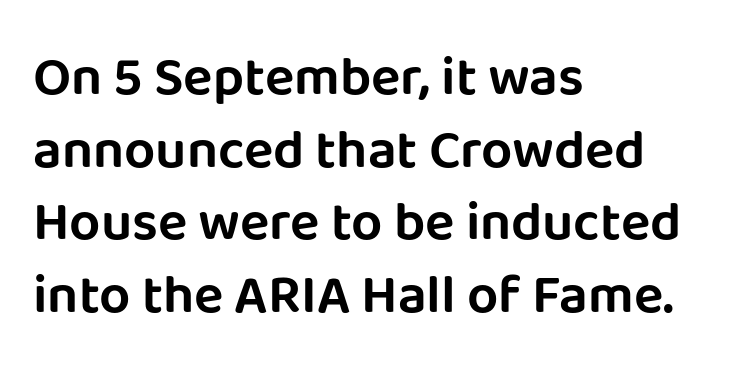
The image shows 55 px sans-serif type, upright; set left-aligned, normal line spacing (1.32x), normal letter spacing, not underlined; low stroke contrast and a large x-height.
